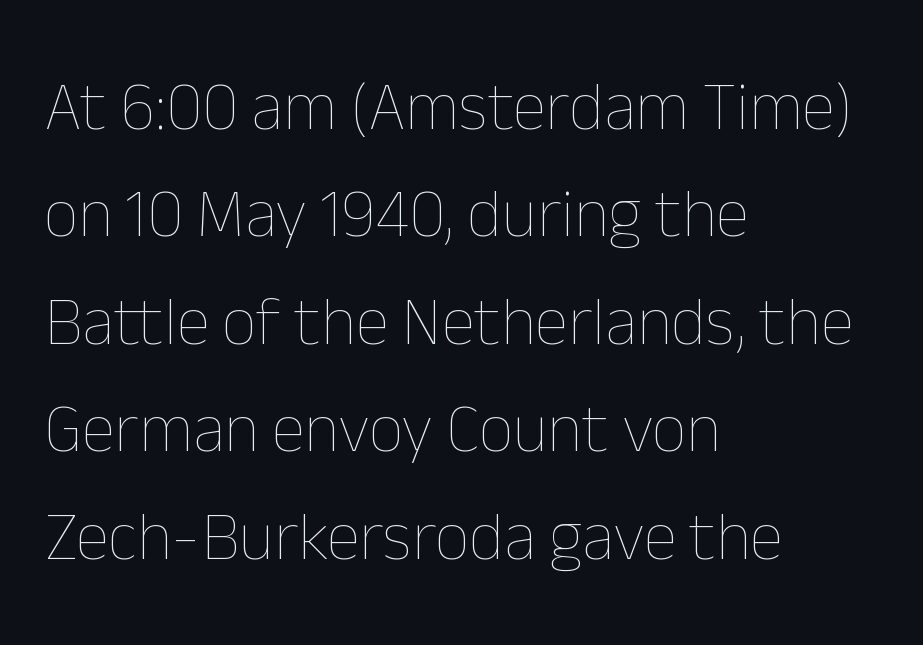
The image shows 68 px thin type, upright; set left-aligned, normal line spacing (1.58x), normal letter spacing, not underlined; low stroke contrast and a medium x-height.
